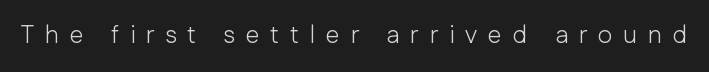
The type sits square on the baseline with zero lean. Letter spacing: wide. Letters have the restrained weight of plain body copy at most. Rule under the text: the space is simply empty.
